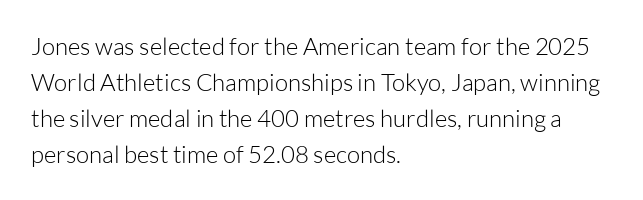
{"italic": "no", "bold": "no", "underline": "no", "align": "left", "line_spacing": "normal", "line_spacing_ratio": 1.5, "letter_spacing": "normal", "letter_spacing_em": 0.0, "glyph_px": 24}
